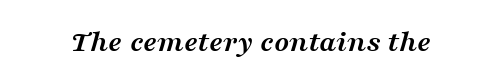
The image shows 31 px semibold, wide serif type, italic (leaning right); set normal letter spacing, not underlined; medium stroke contrast and a medium x-height.
